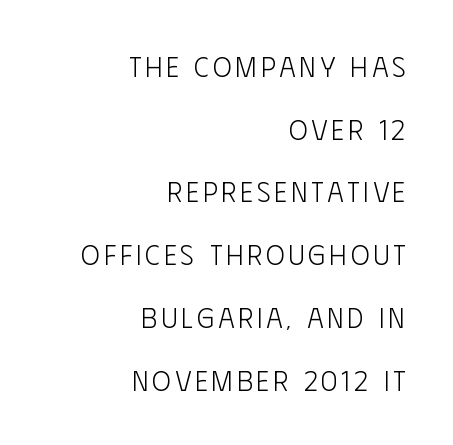
{"serif": "no", "italic": "no", "bold": "no", "weight": "light", "width": "condensed", "stroke_contrast": "low", "x_height": "large", "monospaced": "no", "underline": "no", "align": "right", "line_spacing": "loose", "line_spacing_ratio": 2.24, "glyph_px": 28}
